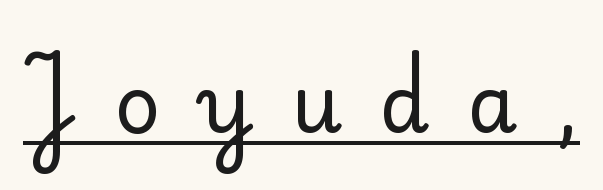
{"serif": "yes", "italic": "no", "width": "normal", "stroke_contrast": "low", "x_height": "small", "monospaced": "no", "underline": "yes", "letter_spacing": "wide", "letter_spacing_em": 0.47, "glyph_px": 80}
